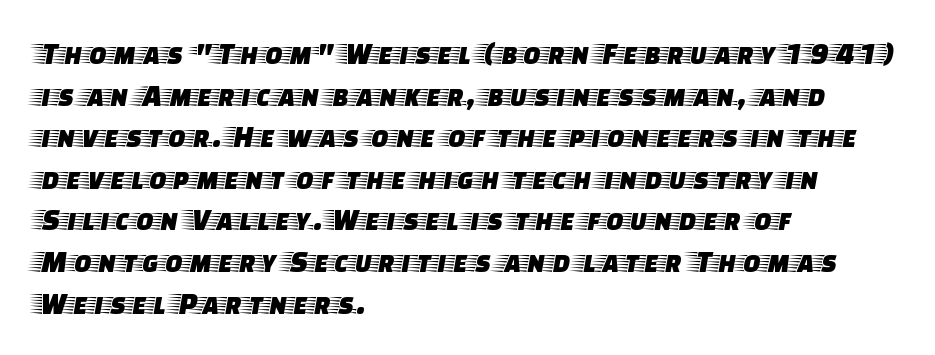
The image shows 32 px wide serif type; set left-aligned, normal line spacing (1.3x), normal letter spacing, not underlined; low stroke contrast and a large x-height.
